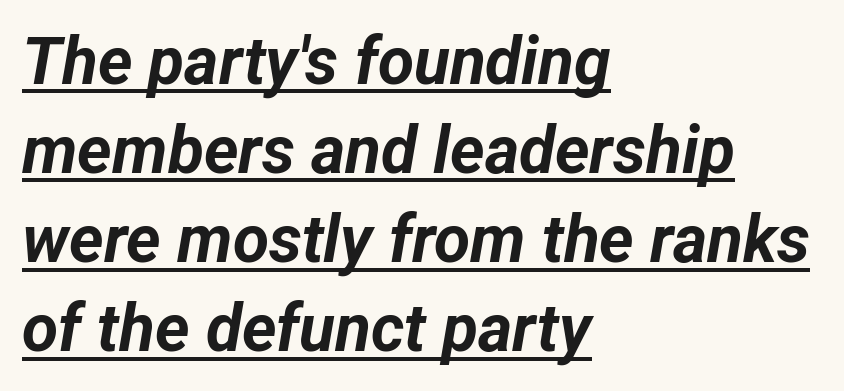
The image shows 66 px bold type, italic (leaning right); set left-aligned, normal line spacing (1.35x), normal letter spacing, underlined; low stroke contrast and a medium x-height.
